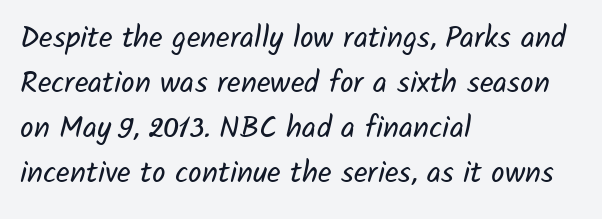
The image shows 30 px regular-weight sans-serif type; set left-aligned, normal line spacing (1.5x), normal letter spacing, not underlined; low stroke contrast and a medium x-height.
